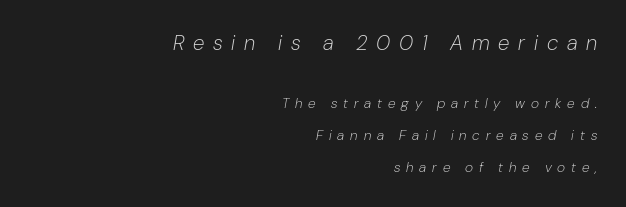
The image shows 21 px text type, italic (leaning right); set right-aligned, loose line spacing (2.3x), unusually wide letter spacing (+0.42 em), not underlined; the first (top) block is 1.5x larger.
